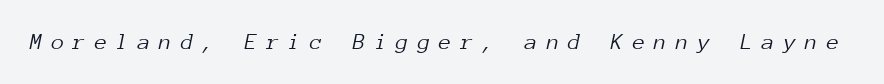
{"italic": "yes", "lean": "right", "slant_degrees": 12, "bold": "no", "underline": "no", "letter_spacing": "wide", "letter_spacing_em": 0.39, "glyph_px": 23}
